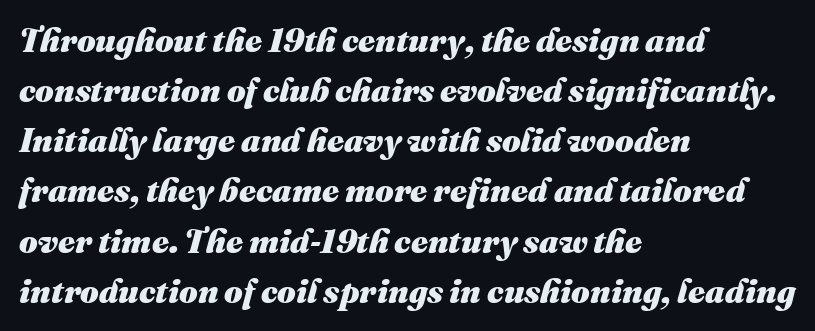
{"italic": "yes", "lean": "right", "slant_degrees": 16, "bold": "yes", "weight": "heavy", "width": "normal", "stroke_contrast": "medium", "x_height": "medium", "monospaced": "no", "underline": "no", "align": "left", "line_spacing": "normal", "line_spacing_ratio": 1.52, "letter_spacing": "normal", "letter_spacing_em": 0.0, "glyph_px": 33}
